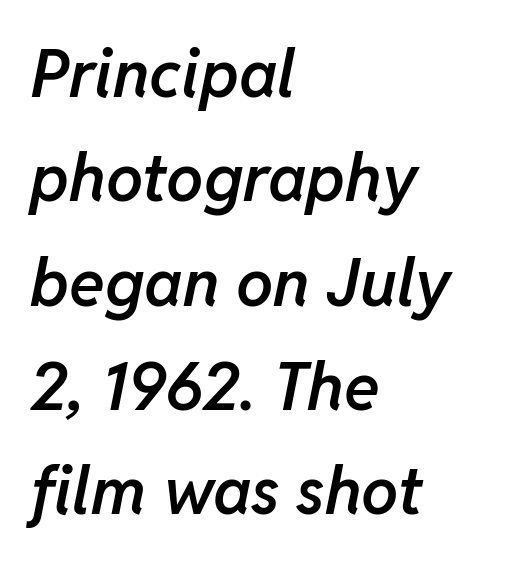
{"italic": "yes", "lean": "right", "slant_degrees": 11, "bold": "semi", "weight": "semibold", "width": "normal", "stroke_contrast": "low", "x_height": "medium", "monospaced": "no", "underline": "no", "align": "left", "line_spacing": "normal", "line_spacing_ratio": 1.58, "letter_spacing": "normal", "letter_spacing_em": 0.0, "glyph_px": 66}
